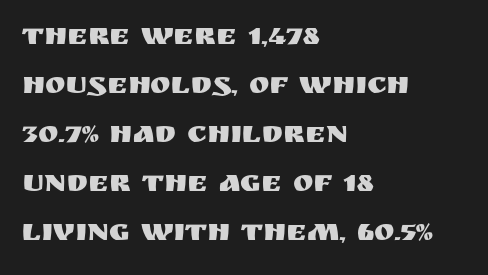
Q: Is the text italic (slanted)? A: No, it is upright.
Q: Is the typeface a serif or a sans-serif typeface? A: Sans-serif.
Q: Is the text underlined? A: No.
Q: How is the paragraph aligned? A: Left-aligned.
Q: Is the spacing between letters normal or unusually wide? A: Normal.
Q: Is the spacing between lines tight, normal or loose? A: Normal.
Q: Width (condensed, normal, or wide)? A: Normal.
Q: Stroke contrast? A: Medium.
Q: x-height? A: Large.
Q: Monospaced? A: No.
